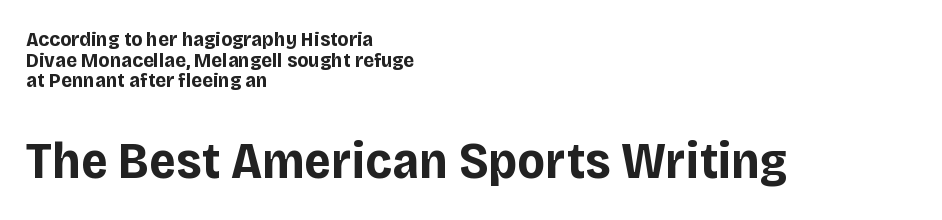
The vertical gap from one line to the next is small. Quick note: not italic, upright. Scale increases going downward across the two blocks. Teacher's note: observe the even left margin — that is flush-left alignment. Every letter is thick-stroked: bold, no question.
